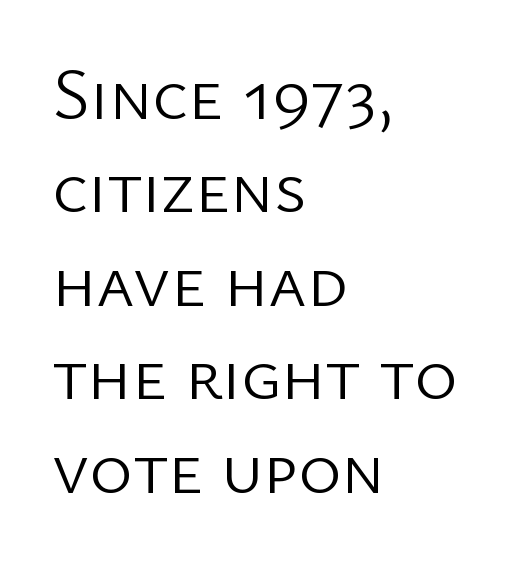
{"serif": "no", "italic": "no", "bold": "no", "weight": "light", "width": "normal", "stroke_contrast": "low", "x_height": "medium", "monospaced": "no", "underline": "no", "align": "left", "line_spacing": "normal", "line_spacing_ratio": 1.28, "letter_spacing": "normal", "letter_spacing_em": 0.0, "glyph_px": 73}
